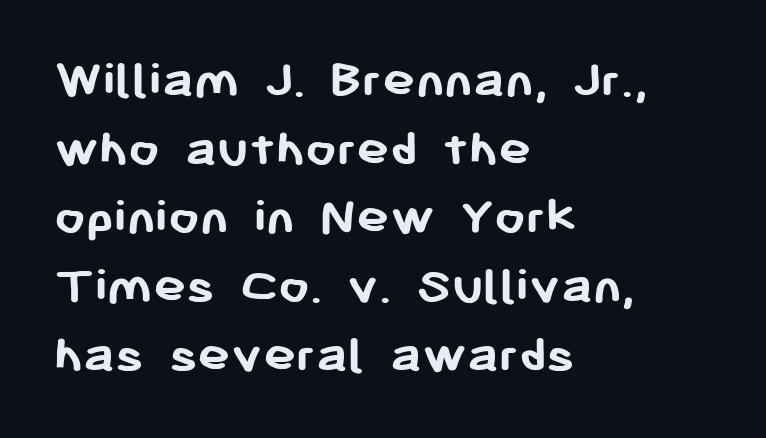
{"serif": "no", "italic": "no", "bold": "yes", "weight": "semibold", "width": "normal", "stroke_contrast": "low", "x_height": "medium", "monospaced": "no", "underline": "no", "align": "left", "line_spacing": "normal", "line_spacing_ratio": 1.25, "letter_spacing": "normal", "letter_spacing_em": 0.0, "glyph_px": 55}
